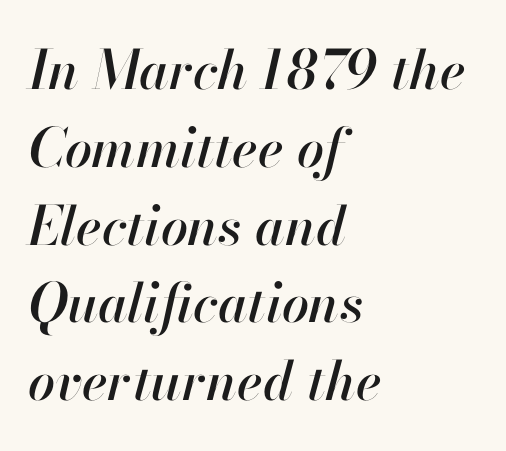
Underline: absent. What stands out about the letter spacing? Nothing — it is the standard amount. Does the leading feel generous? No, just average. Looking at the ascenders, they clearly lean. The rendering uses natural spacing where letterforms have individual widths. The rag falls on the right side of this text block.
